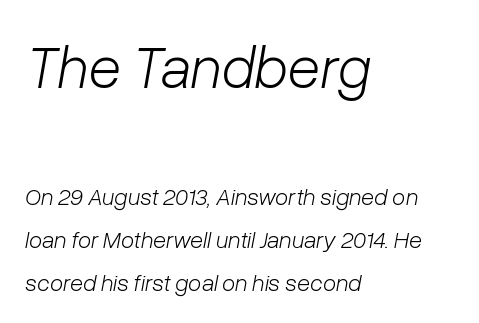
Q: Is the text bold? A: No.
Q: Is the text italic (slanted)? A: Yes, it leans right by about 10 degrees.
Q: Is the text underlined? A: No.
Q: How is the paragraph aligned? A: Left-aligned.
Q: Is the spacing between letters normal or unusually wide? A: Normal.
Q: Which block of text is set in a larger size, the first (top) or the second (bottom)? A: The first (top) one.
Q: Width (condensed, normal, or wide)? A: Normal.
Q: Stroke contrast? A: Low.
Q: x-height? A: Medium.
Q: Monospaced? A: No.
